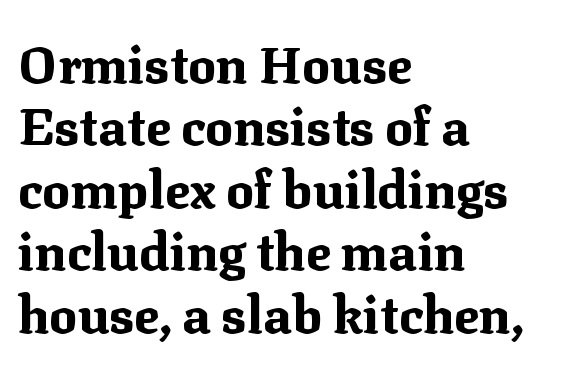
{"serif": "yes", "italic": "no", "bold": "yes", "weight": "bold", "width": "normal", "stroke_contrast": "medium", "x_height": "medium", "monospaced": "no", "underline": "no", "align": "left", "line_spacing_ratio": 1.2, "letter_spacing": "normal", "letter_spacing_em": 0.0, "glyph_px": 52}
